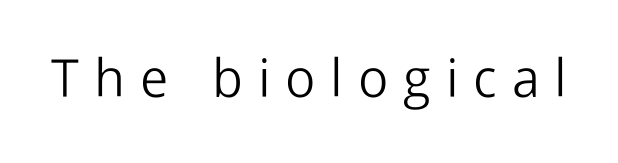
{"serif": "no", "italic": "no", "bold": "no", "weight": "light", "width": "normal", "stroke_contrast": "low", "x_height": "medium", "monospaced": "no", "underline": "no", "letter_spacing": "wide", "letter_spacing_em": 0.28, "glyph_px": 53}
